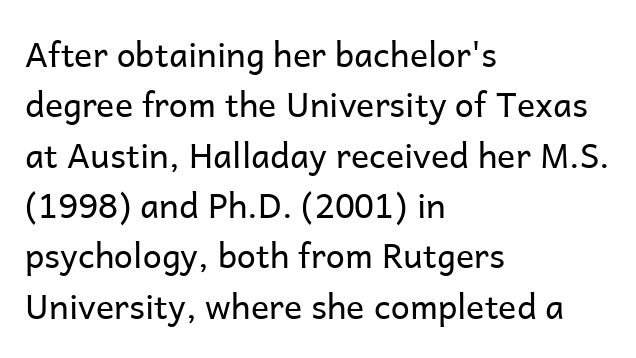
The image shows 34 px regular-weight sans-serif type, upright; set left-aligned, normal line spacing (1.48x), normal letter spacing, not underlined; low stroke contrast and a medium x-height.
